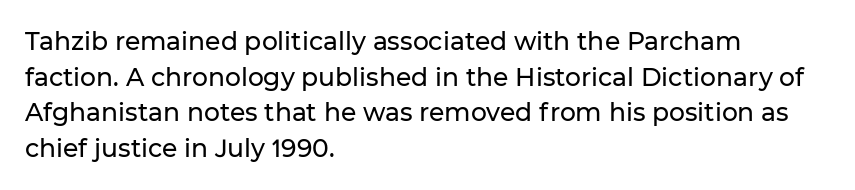
Glyph-to-glyph distance matches everyday printed text. The baseline area is clear. These lines are set flush left with a ragged right edge. Designer's note — italics off, roman on. The rendering uses a moderate line-height, typical for paragraphs.
